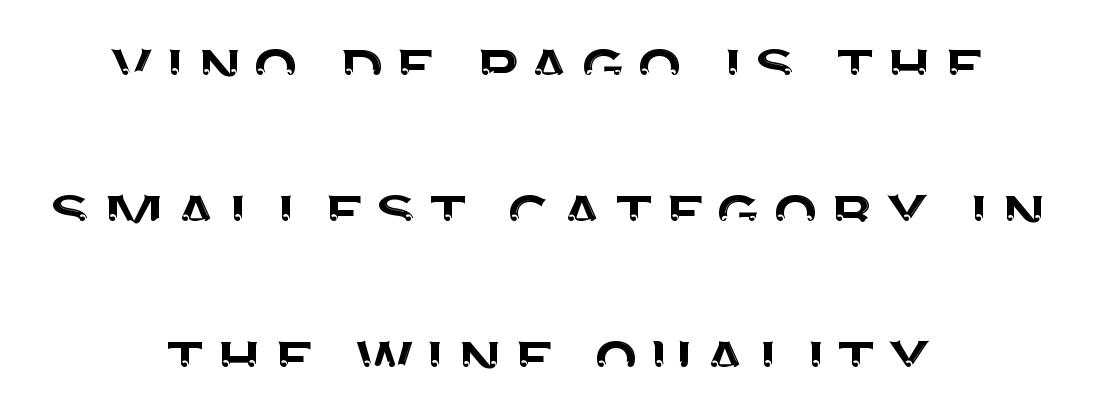
{"serif": "no", "italic": "no", "width": "normal", "stroke_contrast": "medium", "x_height": "large", "monospaced": "no", "underline": "no", "align": "center", "line_spacing": "loose", "line_spacing_ratio": 1.95, "glyph_px": 75}
